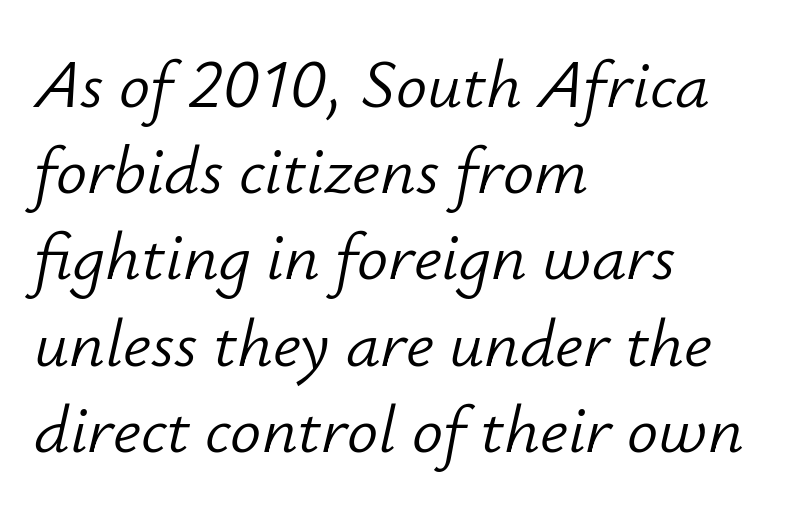
The image shows 69 px light type, italic (leaning right); set left-aligned, normal line spacing (1.25x), normal letter spacing, not underlined; low stroke contrast and a small x-height.
